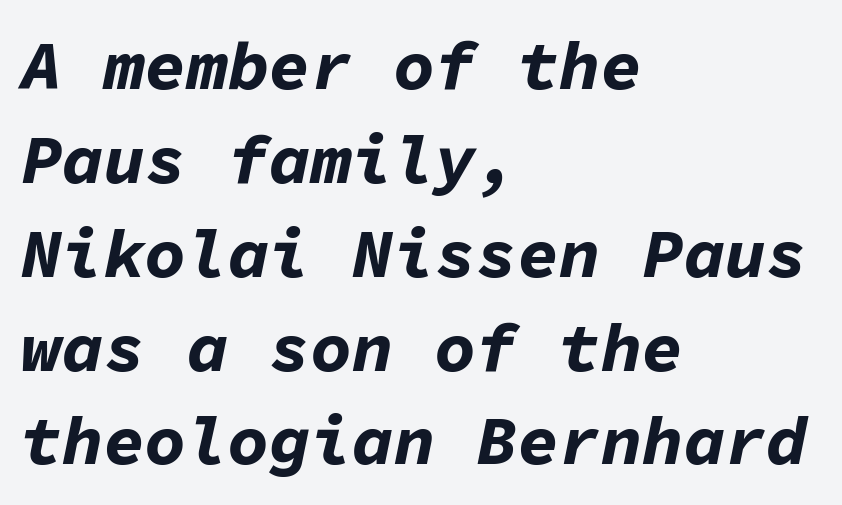
The image shows 69 px bold type, italic (leaning right), monospaced; set left-aligned, normal line spacing (1.36x), normal letter spacing, not underlined; low stroke contrast and a medium x-height.
